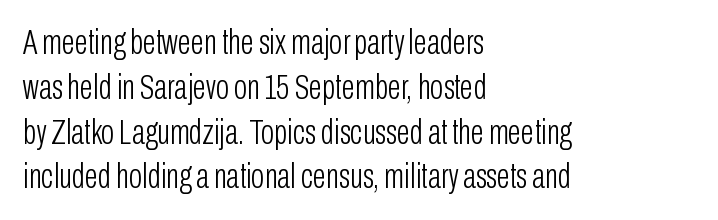
Unmarked baselines from the first word to the last. Short and long lines alike share a common starting point at left. These lines are rendered in a variable-pitch font. The leading is moderate, giving the passage an even texture. This rendering employs a face without finishing strokes, i.e., a sans-serif.
